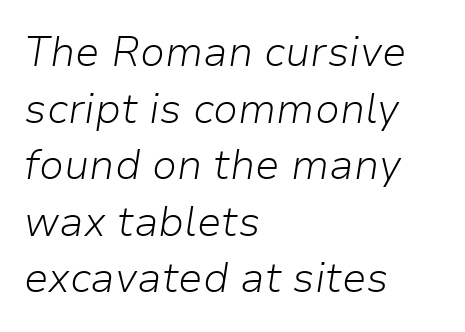
{"italic": "yes", "lean": "right", "slant_degrees": 9, "bold": "no", "weight": "light", "width": "normal", "stroke_contrast": "low", "x_height": "medium", "monospaced": "no", "underline": "no", "align": "left", "line_spacing": "normal", "line_spacing_ratio": 1.38, "letter_spacing": "normal", "letter_spacing_em": 0.0, "glyph_px": 41}
